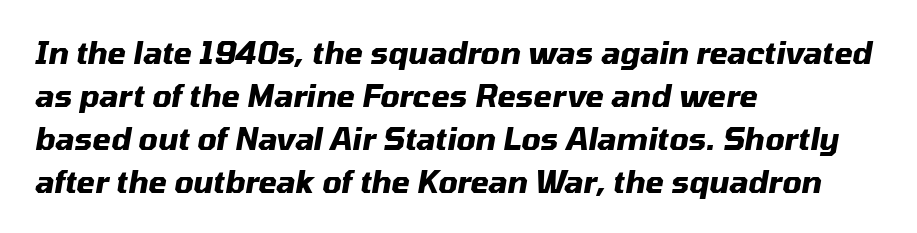
The image shows 30 px heavy type, italic (leaning right); set left-aligned, normal line spacing (1.43x), normal letter spacing, not underlined; medium stroke contrast and a medium x-height.
